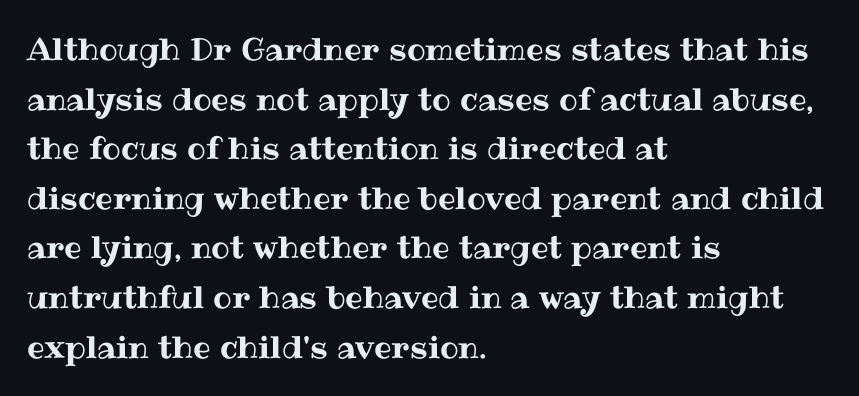
Q: Is the text italic (slanted)? A: No, it is upright.
Q: Is the text underlined? A: No.
Q: How is the paragraph aligned? A: Left-aligned.
Q: Is the spacing between letters normal or unusually wide? A: Normal.
Q: Is the spacing between lines tight, normal or loose? A: Normal.
Q: Width (condensed, normal, or wide)? A: Normal.
Q: Stroke contrast? A: Medium.
Q: x-height? A: Medium.
Q: Monospaced? A: No.
